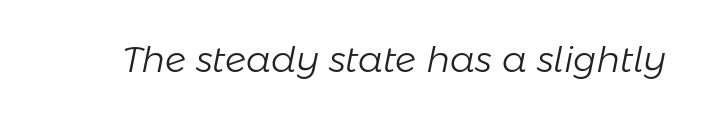
The image shows 36 px light type, italic (leaning right); set normal letter spacing, not underlined; low stroke contrast and a medium x-height.
